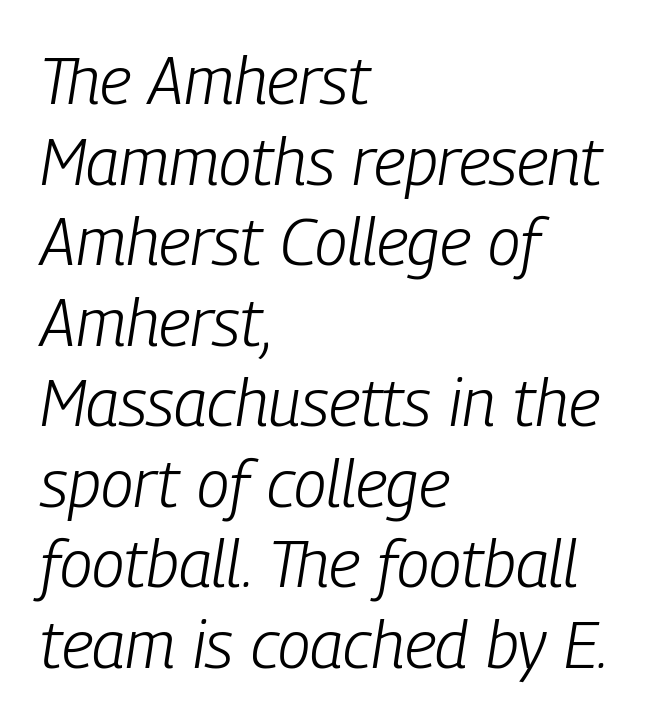
Q: Is the text bold? A: No.
Q: Is the text italic (slanted)? A: Yes, it leans right by about 9 degrees.
Q: Is the text underlined? A: No.
Q: How is the paragraph aligned? A: Left-aligned.
Q: Is the spacing between letters normal or unusually wide? A: Normal.
Q: Width (condensed, normal, or wide)? A: Condensed.
Q: Stroke contrast? A: Low.
Q: x-height? A: Medium.
Q: Monospaced? A: No.
